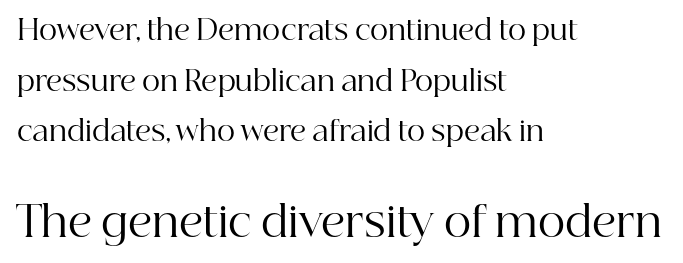
Q: Is the text bold? A: No.
Q: Is the text italic (slanted)? A: No, it is upright.
Q: Is the typeface a serif or a sans-serif typeface? A: Serif.
Q: Is the text underlined? A: No.
Q: How is the paragraph aligned? A: Left-aligned.
Q: Is the spacing between letters normal or unusually wide? A: Normal.
Q: Which block of text is set in a larger size, the first (top) or the second (bottom)? A: The second (bottom) one.
Q: Width (condensed, normal, or wide)? A: Normal.
Q: Stroke contrast? A: High.
Q: x-height? A: Medium.
Q: Monospaced? A: No.
